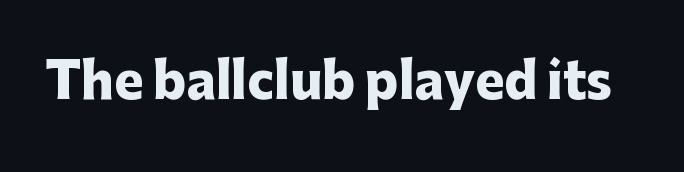
Q: Is the text bold? A: Yes.
Q: Is the text italic (slanted)? A: No, it is upright.
Q: Is the typeface a serif or a sans-serif typeface? A: Sans-serif.
Q: Is the text underlined? A: No.
Q: Is the spacing between letters normal or unusually wide? A: Normal.
Q: Width (condensed, normal, or wide)? A: Normal.
Q: Stroke contrast? A: Low.
Q: x-height? A: Medium.
Q: Monospaced? A: No.
